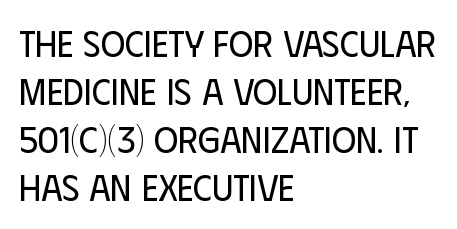
Q: Is the text bold? A: No.
Q: Is the text italic (slanted)? A: No, it is upright.
Q: Is the typeface a serif or a sans-serif typeface? A: Sans-serif.
Q: Is the text underlined? A: No.
Q: How is the paragraph aligned? A: Left-aligned.
Q: Is the spacing between letters normal or unusually wide? A: Normal.
Q: Is the spacing between lines tight, normal or loose? A: Normal.
Q: Width (condensed, normal, or wide)? A: Condensed.
Q: Stroke contrast? A: Low.
Q: x-height? A: Large.
Q: Monospaced? A: No.
